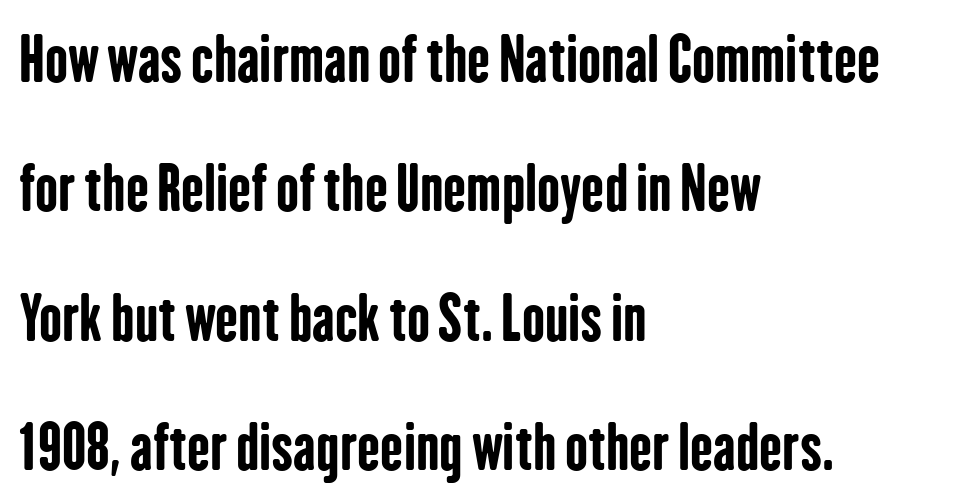
Does the copy run flush right? No — it runs flush left. A roman cut, with each character standing at attention. Check the space under the baseline: it is left empty. The rendering keeps characters at their native spacing.
